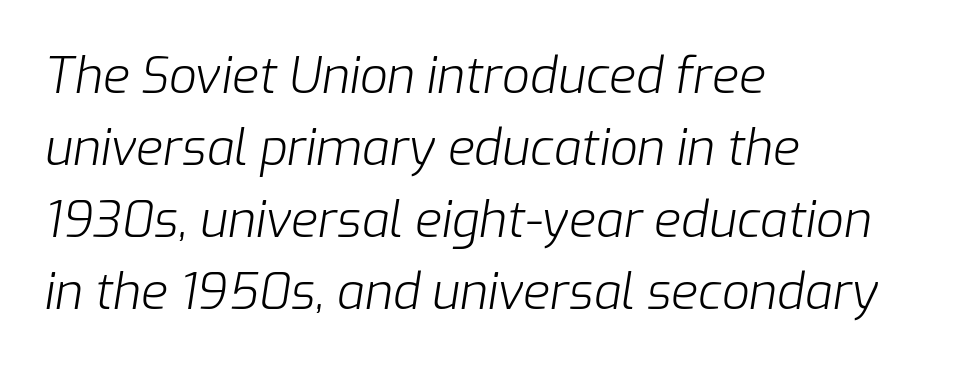
{"italic": "yes", "lean": "right", "slant_degrees": 9, "bold": "no", "weight": "light", "width": "normal", "stroke_contrast": "low", "x_height": "medium", "monospaced": "no", "underline": "no", "align": "left", "line_spacing": "normal", "line_spacing_ratio": 1.47, "letter_spacing": "normal", "letter_spacing_em": 0.0, "glyph_px": 49}
